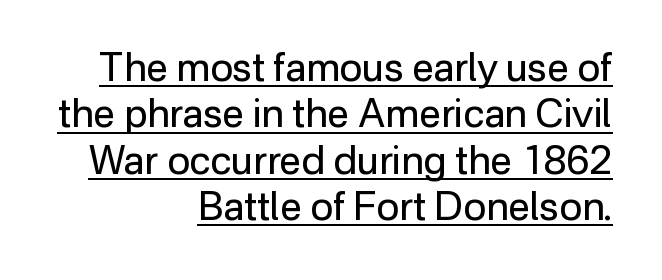
{"serif": "no", "italic": "no", "bold": "no", "weight": "regular", "width": "normal", "stroke_contrast": "low", "x_height": "medium", "monospaced": "no", "underline": "yes", "align": "right", "line_spacing_ratio": 1.19, "letter_spacing": "normal", "letter_spacing_em": 0.0, "glyph_px": 39}
